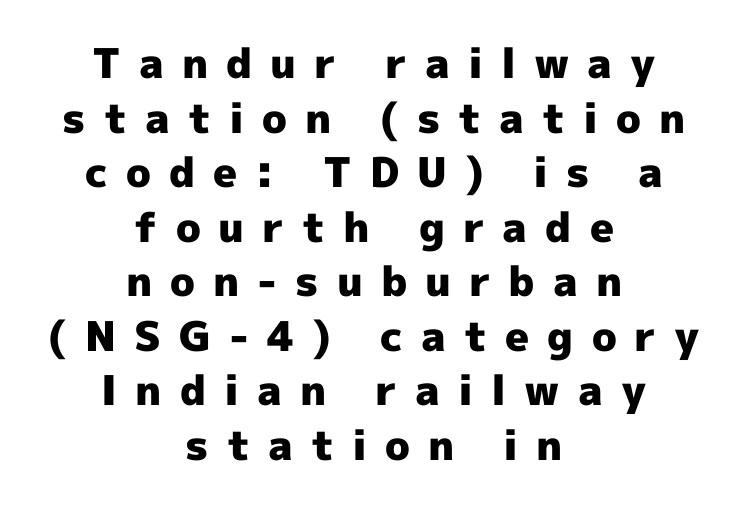
Q: Is the text bold? A: Yes.
Q: Is the text italic (slanted)? A: No, it is upright.
Q: Is the typeface a serif or a sans-serif typeface? A: Sans-serif.
Q: Is the text underlined? A: No.
Q: How is the paragraph aligned? A: Centered.
Q: Is the spacing between letters normal or unusually wide? A: Unusually wide.
Q: Is the spacing between lines tight, normal or loose? A: Normal.
Q: Width (condensed, normal, or wide)? A: Normal.
Q: x-height? A: Medium.
Q: Monospaced? A: No.
